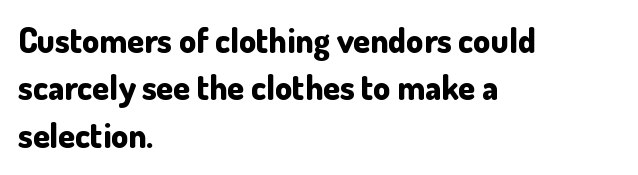
{"serif": "no", "italic": "no", "bold": "yes", "weight": "bold", "width": "normal", "stroke_contrast": "low", "x_height": "small", "monospaced": "no", "underline": "no", "align": "left", "line_spacing": "normal", "line_spacing_ratio": 1.39, "letter_spacing": "normal", "letter_spacing_em": 0.0, "glyph_px": 34}
